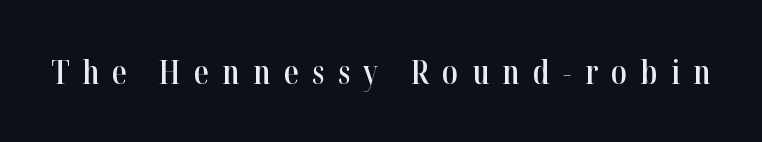
Q: Is the text bold? A: Semi-bold.
Q: Is the text italic (slanted)? A: No, it is upright.
Q: Is the typeface a serif or a sans-serif typeface? A: Serif.
Q: Is the text underlined? A: No.
Q: Is the spacing between letters normal or unusually wide? A: Unusually wide.
Q: Width (condensed, normal, or wide)? A: Condensed.
Q: Stroke contrast? A: High.
Q: x-height? A: Medium.
Q: Monospaced? A: No.
